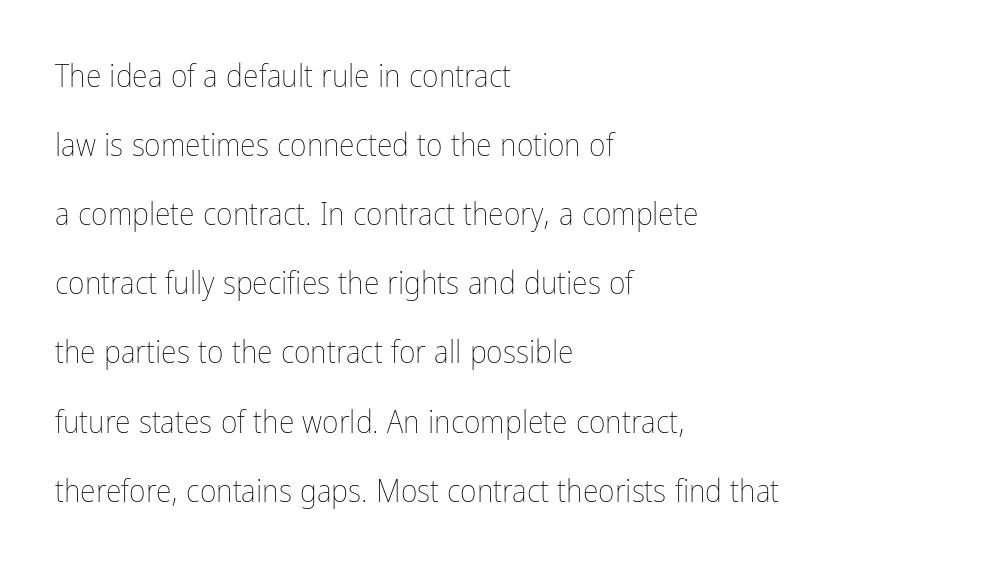
Q: Is the text bold? A: No.
Q: Is the text italic (slanted)? A: No, it is upright.
Q: Is the text underlined? A: No.
Q: How is the paragraph aligned? A: Left-aligned.
Q: Is the spacing between letters normal or unusually wide? A: Normal.
Q: Is the spacing between lines tight, normal or loose? A: Loose.
Q: Width (condensed, normal, or wide)? A: Condensed.
Q: Stroke contrast? A: Low.
Q: x-height? A: Medium.
Q: Monospaced? A: No.
